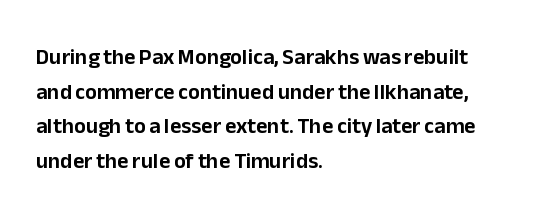
The image shows 22 px text type, upright; set left-aligned, normal line spacing (1.57x), normal letter spacing, not underlined.
